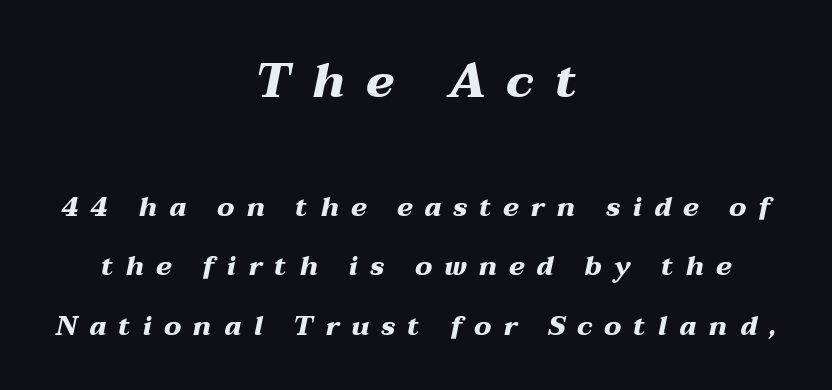
Q: Is the text bold? A: Yes.
Q: Is the text italic (slanted)? A: Yes, it leans right by about 12 degrees.
Q: Is the text underlined? A: No.
Q: How is the paragraph aligned? A: Centered.
Q: Is the spacing between letters normal or unusually wide? A: Unusually wide.
Q: Is the spacing between lines tight, normal or loose? A: Loose.
Q: Which block of text is set in a larger size, the first (top) or the second (bottom)? A: The first (top) one.
Q: Width (condensed, normal, or wide)? A: Wide.
Q: Stroke contrast? A: Medium.
Q: x-height? A: Medium.
Q: Monospaced? A: No.
